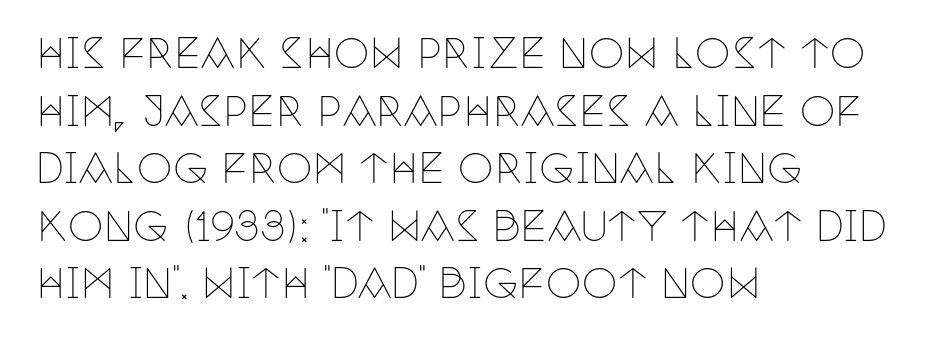
{"serif": "yes", "italic": "no", "bold": "no", "weight": "thin", "width": "condensed", "stroke_contrast": "low", "x_height": "large", "monospaced": "no", "underline": "no", "align": "left", "line_spacing": "normal", "line_spacing_ratio": 1.44, "letter_spacing": "normal", "letter_spacing_em": 0.0, "glyph_px": 40}
